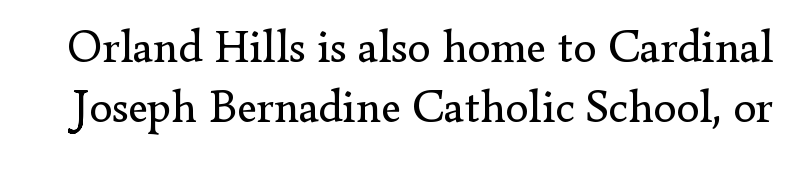
{"serif": "yes", "italic": "no", "bold": "no", "weight": "regular", "width": "normal", "stroke_contrast": "low", "x_height": "small", "monospaced": "no", "underline": "no", "line_spacing": "normal", "line_spacing_ratio": 1.31, "letter_spacing": "normal", "letter_spacing_em": 0.0, "glyph_px": 46}
